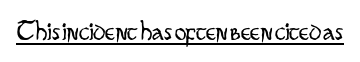
Q: Is the text bold? A: No.
Q: Is the text italic (slanted)? A: No, it is upright.
Q: Is the typeface a serif or a sans-serif typeface? A: Sans-serif.
Q: Is the text underlined? A: Yes.
Q: Is the spacing between letters normal or unusually wide? A: Normal.
Q: Width (condensed, normal, or wide)? A: Condensed.
Q: Stroke contrast? A: Low.
Q: x-height? A: Small.
Q: Monospaced? A: No.
